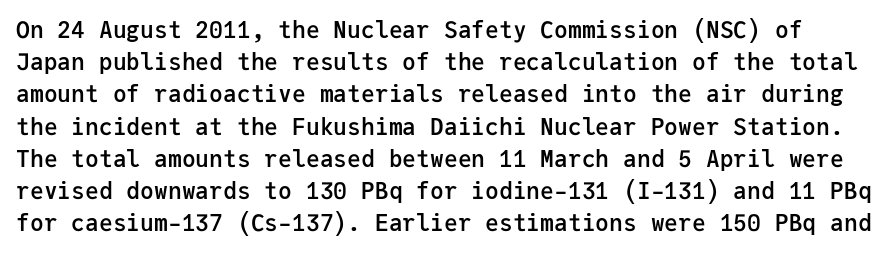
Descender tails drop into unmarked territory. The type sits square on the baseline with zero lean. Leading matches the norm, producing a regular column. Observe the ordinary spacing: letters are neighbours, not strangers.
